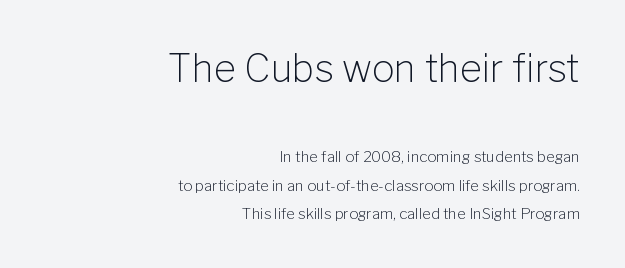
{"serif": "no", "italic": "no", "bold": "no", "weight": "light", "width": "normal", "stroke_contrast": "low", "x_height": "medium", "monospaced": "no", "underline": "no", "align": "right", "line_spacing_ratio": 1.89, "letter_spacing": "normal", "letter_spacing_em": 0.0, "larger_block": "first", "size_ratio": 2.53, "glyph_px": 38}
